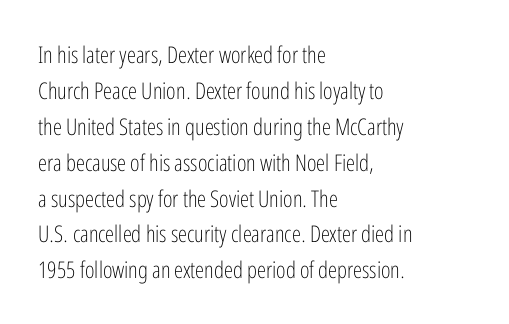
The image shows 23 px text type, upright; set left-aligned, normal line spacing (1.56x), normal letter spacing, not underlined.
